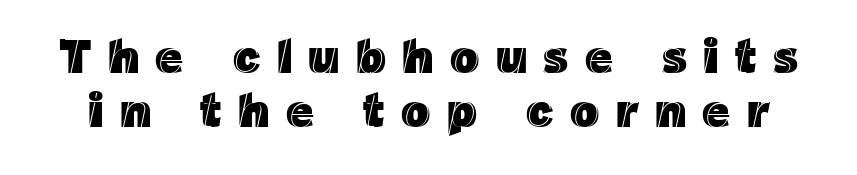
{"italic": "no", "width": "normal", "x_height": "medium", "monospaced": "no", "underline": "no", "line_spacing": "tight", "line_spacing_ratio": 1.13, "letter_spacing": "wide", "letter_spacing_em": 0.34, "glyph_px": 48}
